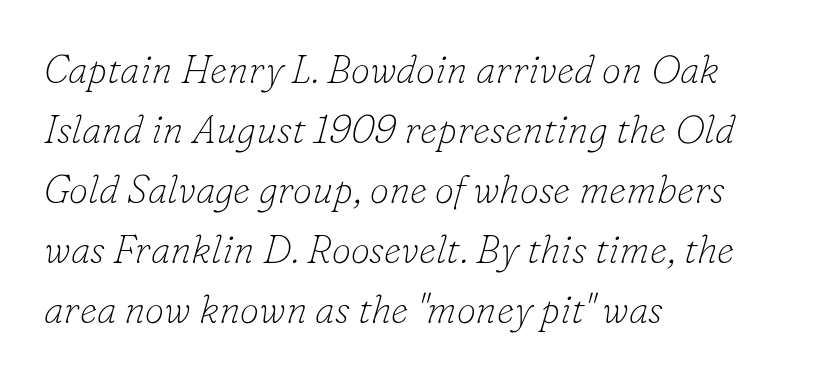
{"serif": "yes", "italic": "yes", "lean": "right", "slant_degrees": 16, "bold": "no", "weight": "thin", "width": "normal", "stroke_contrast": "low", "x_height": "small", "monospaced": "no", "underline": "no", "align": "left", "line_spacing": "normal", "line_spacing_ratio": 1.54, "letter_spacing": "normal", "letter_spacing_em": 0.0, "glyph_px": 39}
